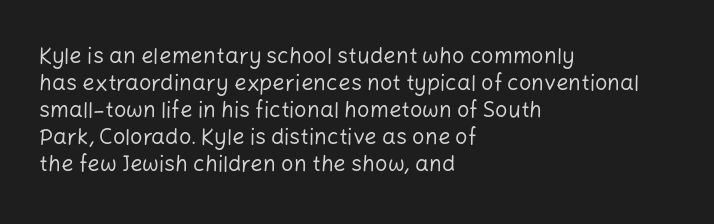
Beneath every word, the page is bare. The lettering holds an erect, upright posture throughout. Caption: face not bold, strokes unweighted. The gaps between neighbouring characters are ordinary and unremarkable.
